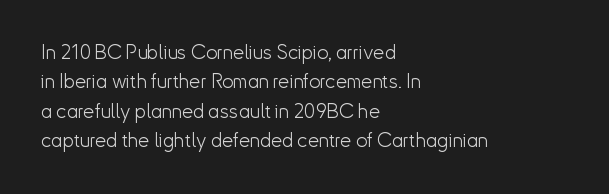
Q: Is the text bold? A: No.
Q: Is the text italic (slanted)? A: No, it is upright.
Q: Is the text underlined? A: No.
Q: How is the paragraph aligned? A: Left-aligned.
Q: Is the spacing between letters normal or unusually wide? A: Normal.
Q: Is the spacing between lines tight, normal or loose? A: Normal.
